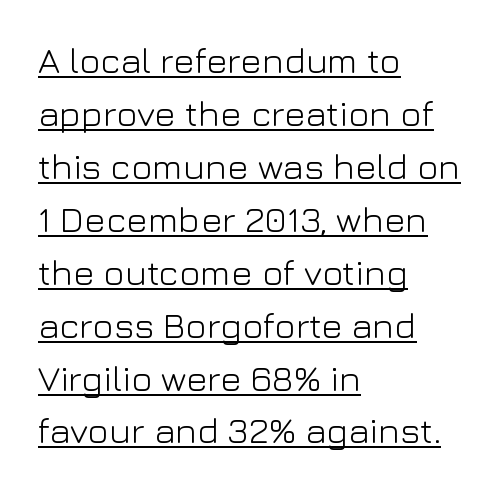
Students, observe the line beneath the letters — that is underlining. A normal amount of white space separates one row of letters from the next. Standard letterfit; no display-style spreading of the glyphs. One-word summary of the alignment: left. This is roman type, the default non-slanted kind.
